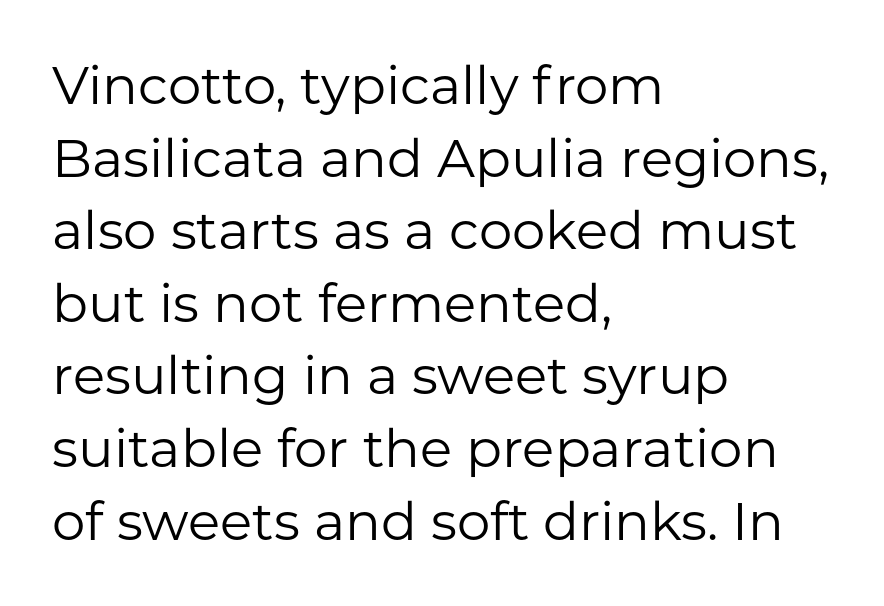
The image shows 53 px regular-weight sans-serif type, upright; set left-aligned, normal line spacing (1.37x), normal letter spacing, not underlined; low stroke contrast and a medium x-height.
